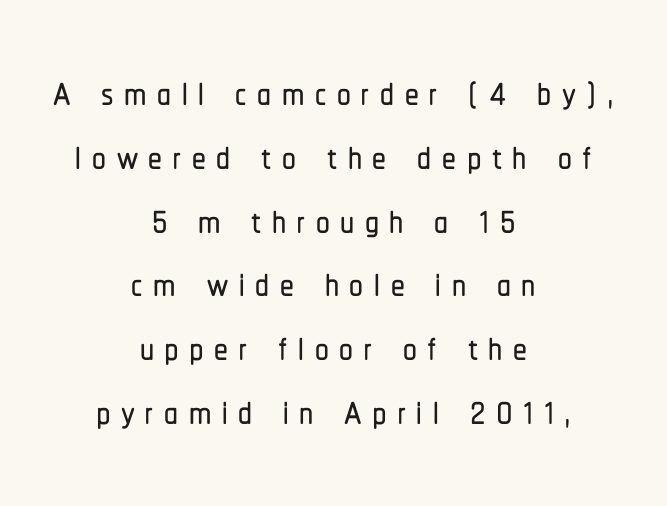
{"serif": "no", "italic": "no", "width": "condensed", "stroke_contrast": "low", "x_height": "medium", "monospaced": "no", "underline": "no", "align": "center", "line_spacing_ratio": 1.16, "glyph_px": 55}
